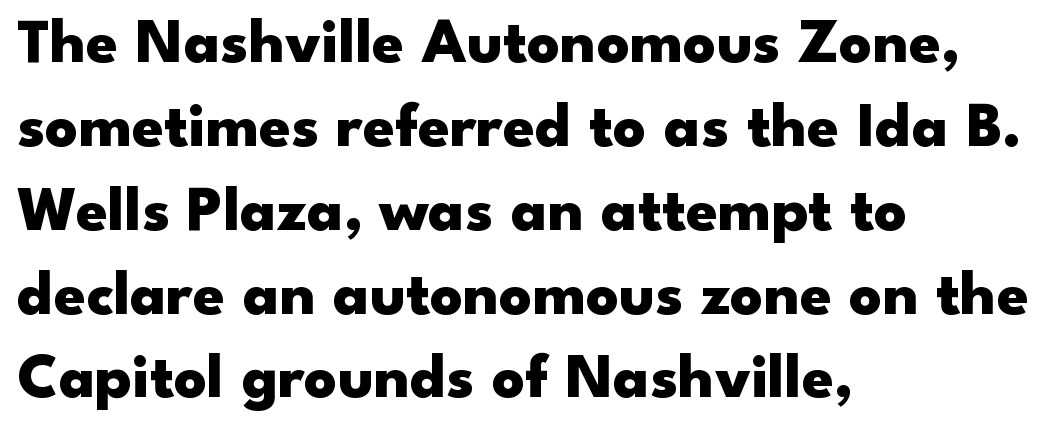
The image shows 64 px heavy, wide sans-serif type, upright; set left-aligned, normal line spacing (1.31x), normal letter spacing, not underlined; low stroke contrast and a small x-height.
